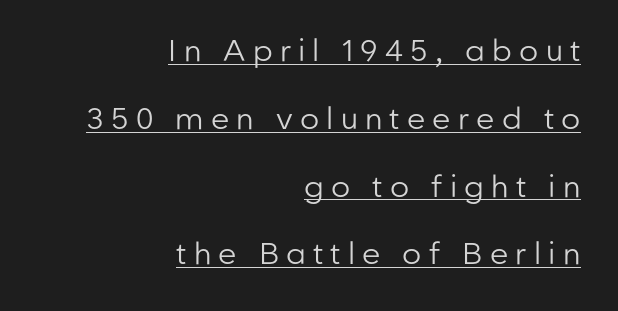
Q: Is the text bold? A: No.
Q: Is the text italic (slanted)? A: No, it is upright.
Q: Is the typeface a serif or a sans-serif typeface? A: Sans-serif.
Q: Is the text underlined? A: Yes.
Q: How is the paragraph aligned? A: Right-aligned.
Q: Is the spacing between letters normal or unusually wide? A: Unusually wide.
Q: Is the spacing between lines tight, normal or loose? A: Loose.
Q: Width (condensed, normal, or wide)? A: Normal.
Q: Stroke contrast? A: Low.
Q: x-height? A: Medium.
Q: Monospaced? A: No.
